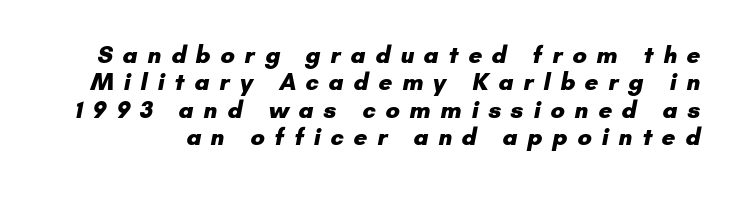
The image shows 24 px bold type; set tight line spacing (1.14x), unusually wide letter spacing (+0.4 em), not underlined.
